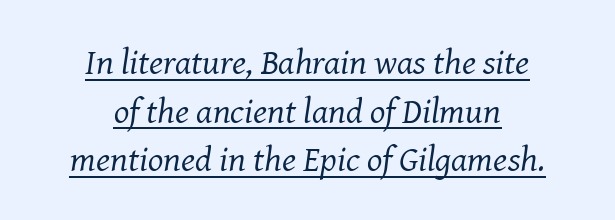
Q: Is the text bold? A: No.
Q: Is the text italic (slanted)? A: Yes, it leans right by about 8 degrees.
Q: Is the typeface a serif or a sans-serif typeface? A: Serif.
Q: Is the text underlined? A: Yes.
Q: How is the paragraph aligned? A: Centered.
Q: Is the spacing between letters normal or unusually wide? A: Normal.
Q: Is the spacing between lines tight, normal or loose? A: Normal.
Q: Width (condensed, normal, or wide)? A: Normal.
Q: Stroke contrast? A: Medium.
Q: x-height? A: Medium.
Q: Monospaced? A: No.
